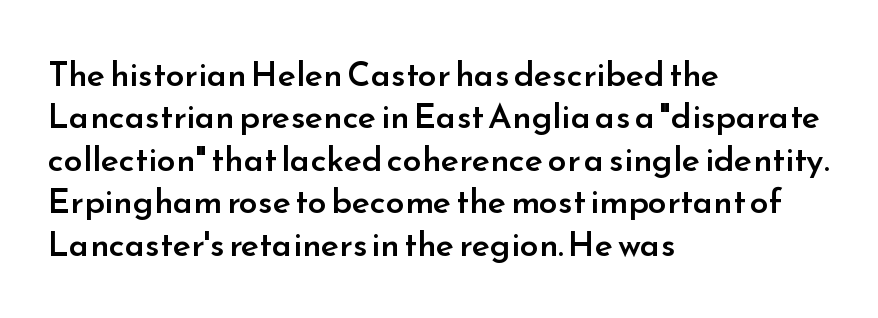
The image shows 34 px semibold sans-serif type, upright; set left-aligned, normal line spacing (1.25x), normal letter spacing, not underlined; low stroke contrast and a small x-height.
